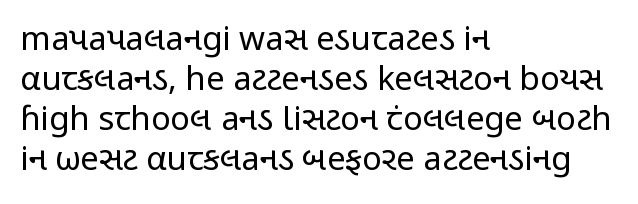
The image shows 33 px regular-weight, condensed sans-serif type, upright; set left-aligned, line spacing 1.21x, normal letter spacing, not underlined; low stroke contrast and a medium x-height.
